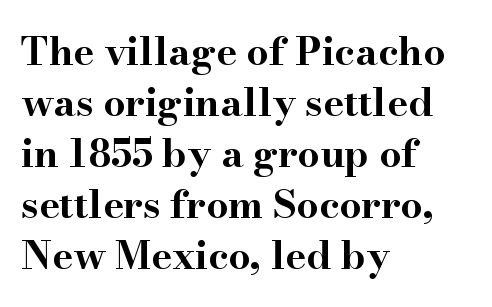
Q: Is the text bold? A: Yes.
Q: Is the text italic (slanted)? A: No, it is upright.
Q: Is the typeface a serif or a sans-serif typeface? A: Serif.
Q: Is the text underlined? A: No.
Q: How is the paragraph aligned? A: Left-aligned.
Q: Is the spacing between letters normal or unusually wide? A: Normal.
Q: Is the spacing between lines tight, normal or loose? A: Normal.
Q: Width (condensed, normal, or wide)? A: Wide.
Q: Stroke contrast? A: High.
Q: x-height? A: Small.
Q: Monospaced? A: No.
